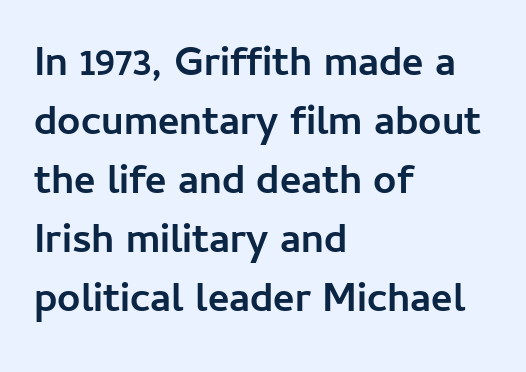
{"serif": "no", "italic": "no", "bold": "yes", "weight": "semibold", "width": "normal", "stroke_contrast": "low", "x_height": "medium", "monospaced": "no", "underline": "no", "align": "left", "line_spacing": "normal", "line_spacing_ratio": 1.44, "letter_spacing": "normal", "letter_spacing_em": 0.0, "glyph_px": 41}
